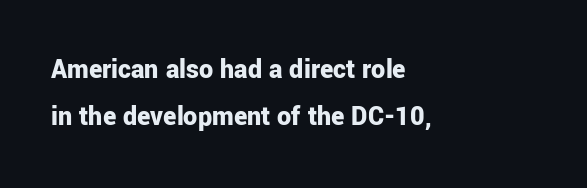
Unlike a traditional serif, this face leaves its strokes unadorned. Check the space under the baseline: it is left empty. The paragraph shown leans on its left margin. Proportional: the letters do not fall into vertical columns. Students, note that the glyphs here touch the page at normal intervals.
